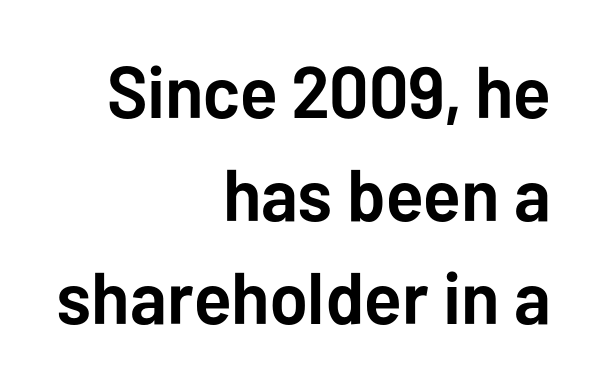
{"serif": "no", "italic": "no", "bold": "yes", "weight": "semibold", "width": "normal", "stroke_contrast": "low", "x_height": "medium", "monospaced": "no", "underline": "no", "align": "right", "line_spacing": "normal", "line_spacing_ratio": 1.41, "letter_spacing": "normal", "letter_spacing_em": 0.0, "glyph_px": 73}
